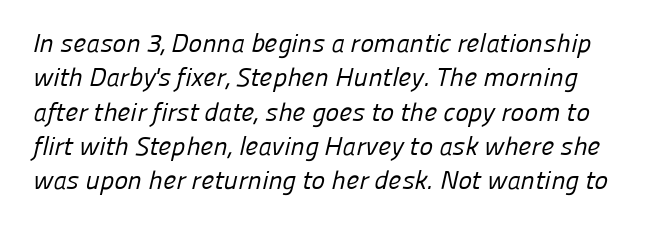
In terms of leading, this rendering sits right in the middle. No letter is thick-stroked: the sample isn't bold. The letterforms sit shoulder to shoulder at normal distance. Descender tails drop into unmarked territory.
